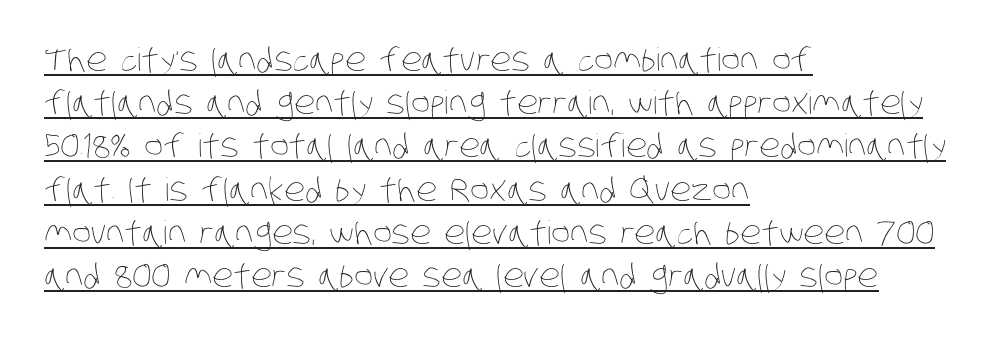
Inter-character spacing is left at the font's built-in metrics. Layout note: lines flush left. You could not count columns in this text — the font is proportionally spaced. This is not heavy type; no bold has been used.
